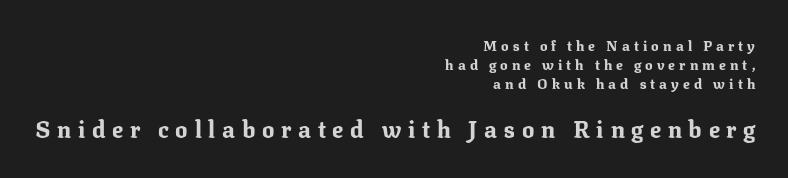
Q: Is the text bold? A: Yes.
Q: Is the text italic (slanted)? A: No, it is upright.
Q: Is the text underlined? A: No.
Q: How is the paragraph aligned? A: Right-aligned.
Q: Is the spacing between letters normal or unusually wide? A: Unusually wide.
Q: Is the spacing between lines tight, normal or loose? A: Normal.
Q: Which block of text is set in a larger size, the first (top) or the second (bottom)? A: The second (bottom) one.
